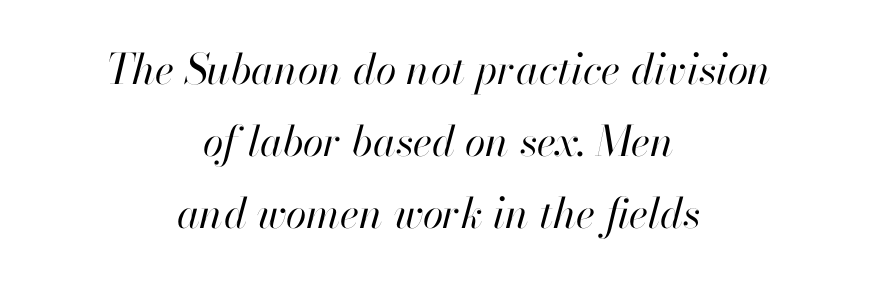
The weight would be labelled regular, book, light, or lighter still. Every row of glyphs is offset so its center matches the block's center. Slant detected: the letters are inclined. Plain, unruled lines of type.
